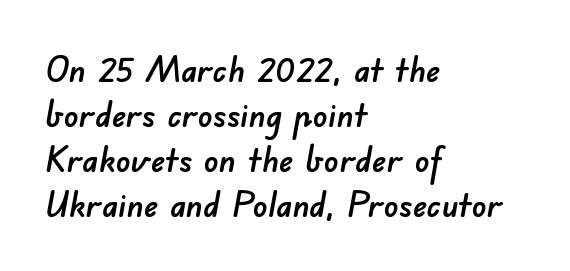
{"serif": "no", "width": "normal", "stroke_contrast": "low", "x_height": "small", "monospaced": "no", "underline": "no", "align": "left", "line_spacing": "normal", "line_spacing_ratio": 1.25, "letter_spacing": "normal", "letter_spacing_em": 0.0, "glyph_px": 36}
